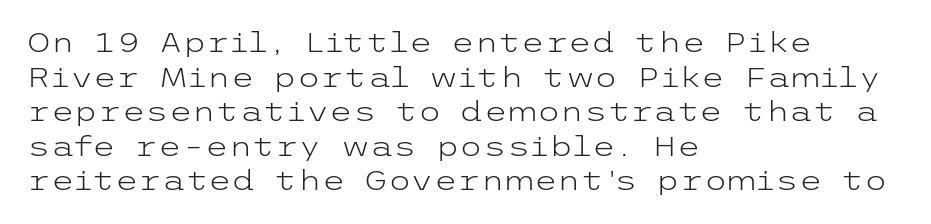
{"italic": "no", "bold": "no", "underline": "no", "align": "left", "line_spacing": "normal", "line_spacing_ratio": 1.28, "letter_spacing": "normal", "letter_spacing_em": 0.0, "glyph_px": 27}
